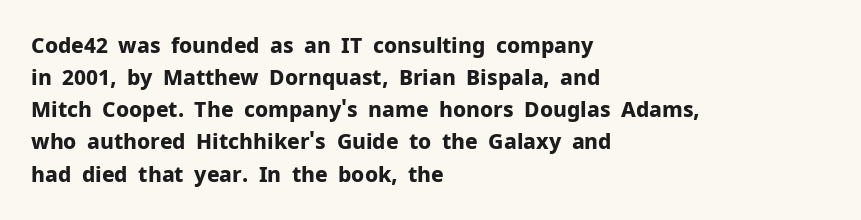
{"italic": "no", "bold": "yes", "underline": "no", "align": "left", "line_spacing": "normal", "line_spacing_ratio": 1.53, "letter_spacing": "normal", "letter_spacing_em": 0.0, "glyph_px": 21}
